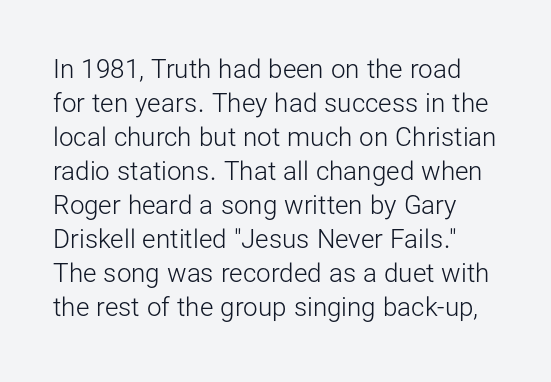
Q: Is the text bold? A: No.
Q: Is the text italic (slanted)? A: No, it is upright.
Q: Is the text underlined? A: No.
Q: Is the spacing between letters normal or unusually wide? A: Normal.
Q: Is the spacing between lines tight, normal or loose? A: Normal.
